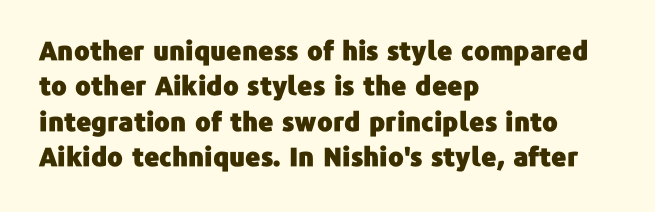
{"italic": "no", "underline": "no", "align": "left", "line_spacing": "normal", "line_spacing_ratio": 1.36, "letter_spacing": "normal", "letter_spacing_em": 0.0, "glyph_px": 26}
